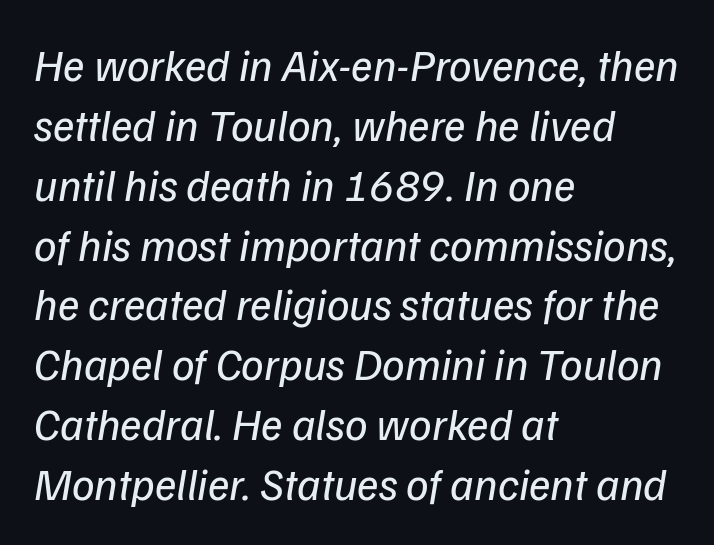
The image shows 45 px regular-weight type, italic (leaning right); set left-aligned, normal line spacing (1.33x), normal letter spacing, not underlined; low stroke contrast and a medium x-height.
